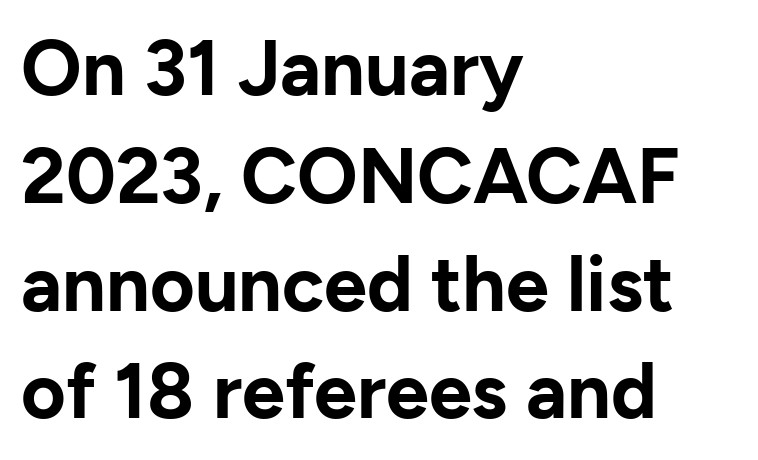
{"serif": "no", "italic": "no", "bold": "yes", "weight": "bold", "width": "normal", "stroke_contrast": "low", "x_height": "medium", "monospaced": "no", "underline": "no", "align": "left", "line_spacing": "normal", "line_spacing_ratio": 1.4, "letter_spacing": "normal", "letter_spacing_em": 0.0, "glyph_px": 77}
